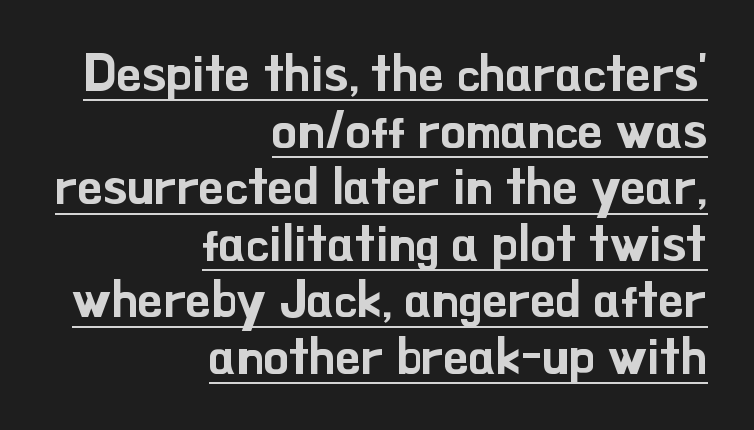
Q: Is the text italic (slanted)? A: No, it is upright.
Q: Is the typeface a serif or a sans-serif typeface? A: Sans-serif.
Q: Is the text underlined? A: Yes.
Q: How is the paragraph aligned? A: Right-aligned.
Q: Is the spacing between letters normal or unusually wide? A: Normal.
Q: Is the spacing between lines tight, normal or loose? A: Tight.
Q: Width (condensed, normal, or wide)? A: Normal.
Q: Stroke contrast? A: Low.
Q: x-height? A: Small.
Q: Monospaced? A: No.
